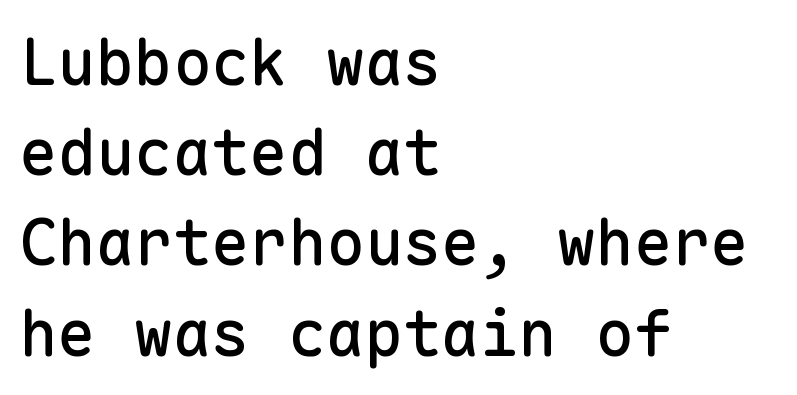
This rendering features lettering with no underline. Students, observe: this is what conventionally led text looks like. The face used here is a sans, in the tradition of grotesques and geometrics. Is there any slant? The stems are plumb.
